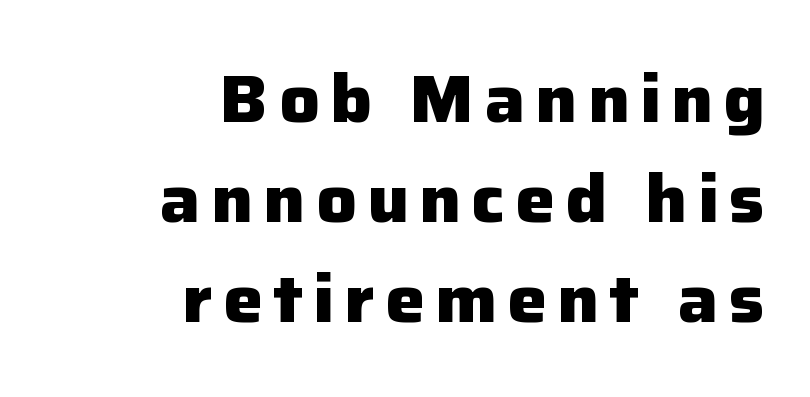
Regular leading. Serif or sans? Sans — the stroke terminals are bare. Is there any slant? The stems are plumb. Heavy-handed strokes throughout: this text is bold. Teacher's note: observe the even right margin — that is flush-right alignment.
